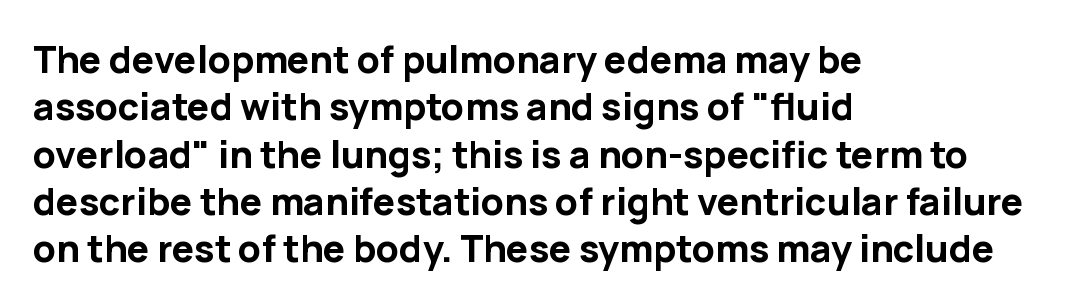
The image shows 37 px bold sans-serif type, upright; set left-aligned, normal line spacing (1.28x), normal letter spacing, not underlined; low stroke contrast and a medium x-height.
